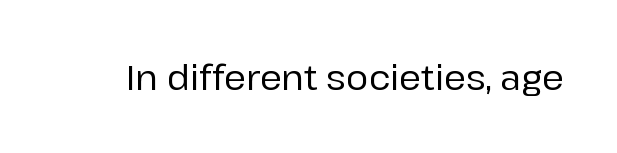
The image shows 34 px sans-serif type, upright; set normal letter spacing, not underlined; low stroke contrast and a medium x-height.
